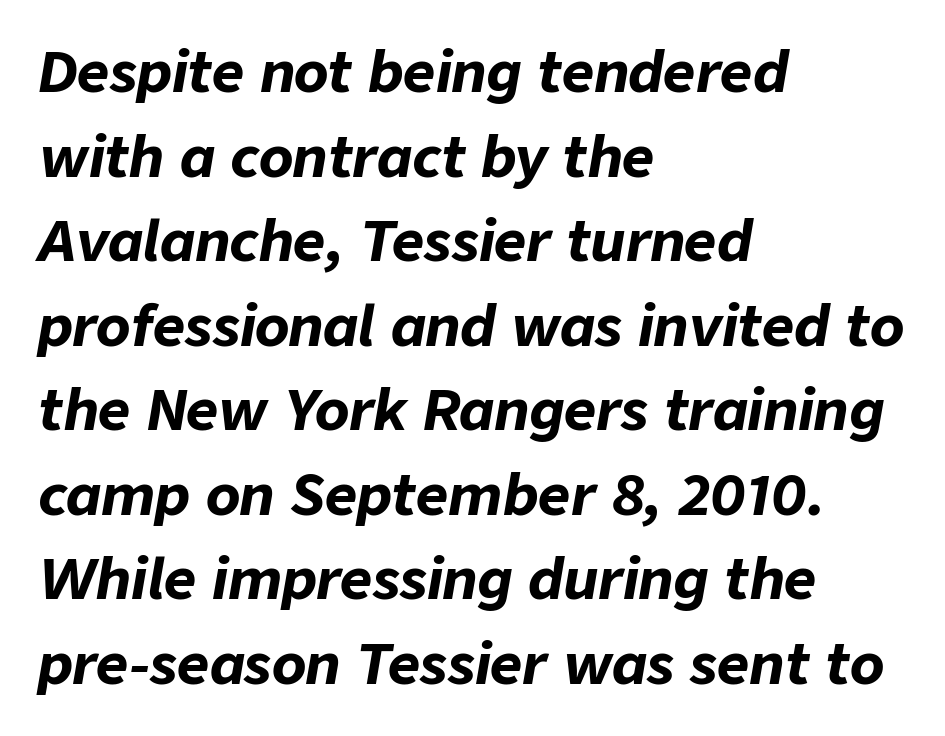
Q: Is the text bold? A: Yes.
Q: Is the text italic (slanted)? A: Yes, it leans right by about 9 degrees.
Q: Is the text underlined? A: No.
Q: How is the paragraph aligned? A: Left-aligned.
Q: Is the spacing between letters normal or unusually wide? A: Normal.
Q: Is the spacing between lines tight, normal or loose? A: Normal.
Q: Width (condensed, normal, or wide)? A: Normal.
Q: Stroke contrast? A: Low.
Q: x-height? A: Medium.
Q: Monospaced? A: No.
